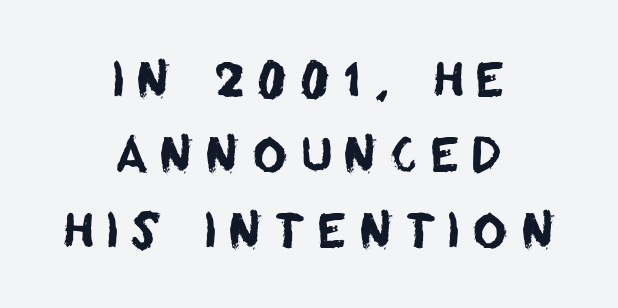
Note the varied advance widths — an 'i' is clearly narrower than an 'm'. Is there much room between lines? A standard amount, neither cramped nor airy. The foot of each line stays bare and open. Casual observation: everything's sitting right in the middle.
